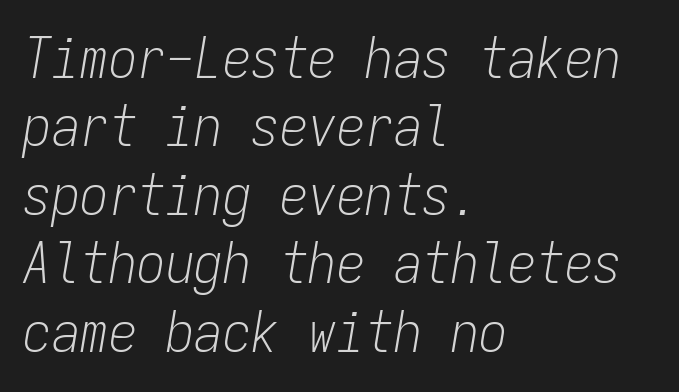
You could count columns in this text — the font is strictly monospaced. The letters look calm and open, with moderate or lighter stems. In CSS terms this would be text-align: left. If you drew a line through each stem, it would be angled. Anything drawn beneath the words? Only blank space. In terms of letterspacing, this is plain default setting.
